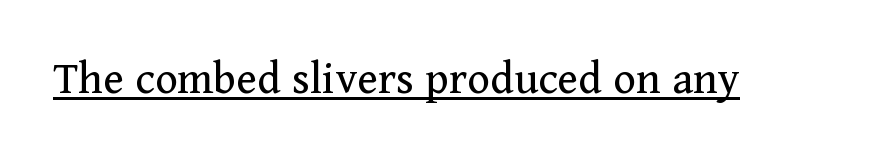
{"serif": "yes", "italic": "no", "bold": "no", "weight": "regular", "width": "normal", "stroke_contrast": "medium", "x_height": "medium", "monospaced": "no", "underline": "yes", "letter_spacing": "normal", "letter_spacing_em": 0.0, "glyph_px": 48}
